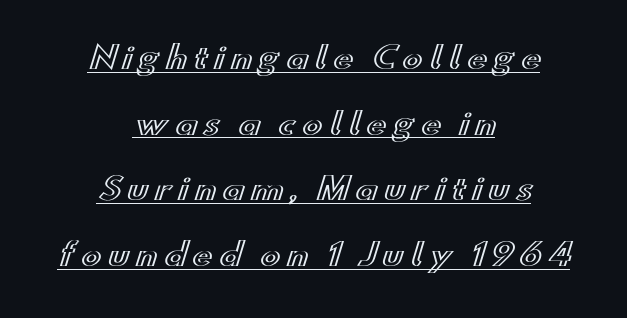
{"width": "wide", "x_height": "small", "monospaced": "no", "underline": "yes", "align": "center", "line_spacing": "loose", "line_spacing_ratio": 2.19, "letter_spacing": "wide", "letter_spacing_em": 0.22, "glyph_px": 30}
